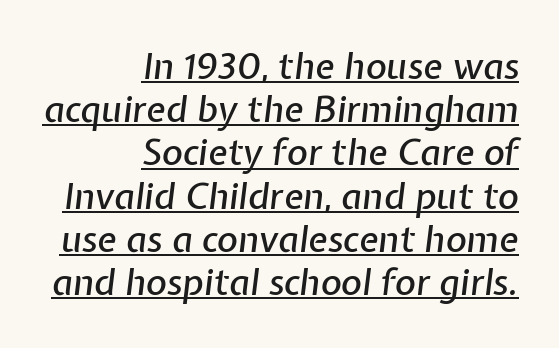
The image shows 36 px text type, italic (leaning right); set right-aligned, line spacing 1.2x, normal letter spacing, underlined; low stroke contrast and a medium x-height.
